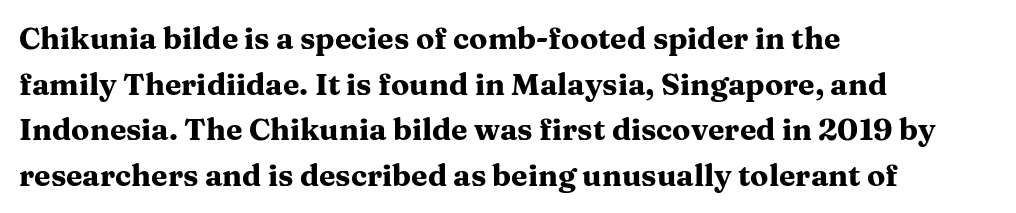
{"serif": "yes", "italic": "no", "bold": "yes", "weight": "heavy", "width": "wide", "stroke_contrast": "medium", "x_height": "medium", "monospaced": "no", "underline": "no", "align": "left", "line_spacing": "normal", "line_spacing_ratio": 1.52, "letter_spacing": "normal", "letter_spacing_em": 0.0, "glyph_px": 30}
